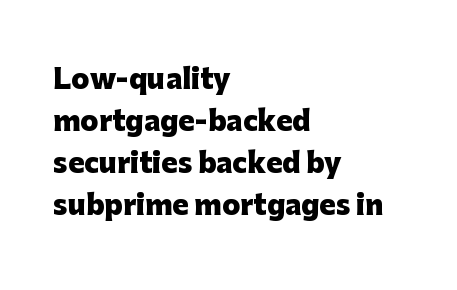
{"italic": "no", "bold": "yes", "underline": "no", "align": "left", "line_spacing": "normal", "line_spacing_ratio": 1.55, "letter_spacing": "normal", "letter_spacing_em": 0.0, "glyph_px": 27}
